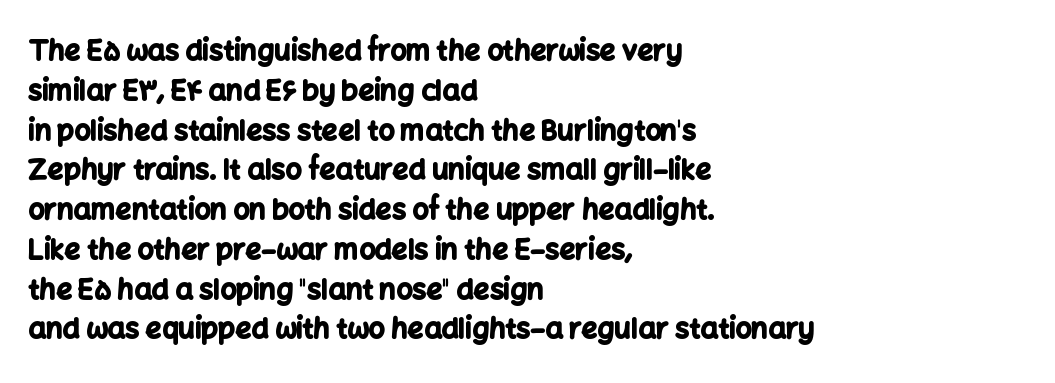
Q: Is the text bold? A: Yes.
Q: Is the text italic (slanted)? A: No, it is upright.
Q: Is the typeface a serif or a sans-serif typeface? A: Sans-serif.
Q: Is the text underlined? A: No.
Q: How is the paragraph aligned? A: Left-aligned.
Q: Is the spacing between letters normal or unusually wide? A: Normal.
Q: Is the spacing between lines tight, normal or loose? A: Normal.
Q: Width (condensed, normal, or wide)? A: Normal.
Q: Stroke contrast? A: Low.
Q: x-height? A: Medium.
Q: Monospaced? A: No.
